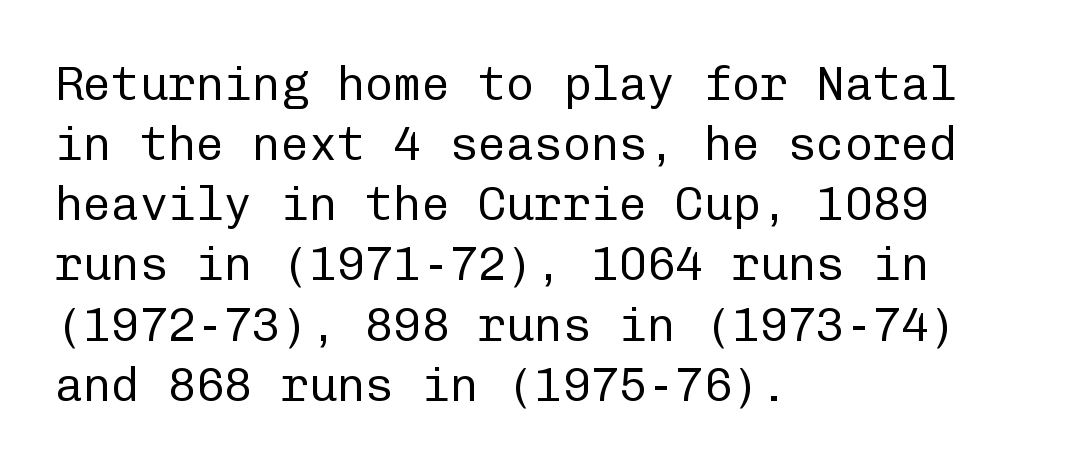
Q: Is the text bold? A: No.
Q: Is the text italic (slanted)? A: No, it is upright.
Q: Is the typeface a serif or a sans-serif typeface? A: Sans-serif.
Q: Is the text underlined? A: No.
Q: How is the paragraph aligned? A: Left-aligned.
Q: Is the spacing between letters normal or unusually wide? A: Normal.
Q: Is the spacing between lines tight, normal or loose? A: Normal.
Q: Width (condensed, normal, or wide)? A: Normal.
Q: Stroke contrast? A: Low.
Q: x-height? A: Medium.
Q: Monospaced? A: Yes.
